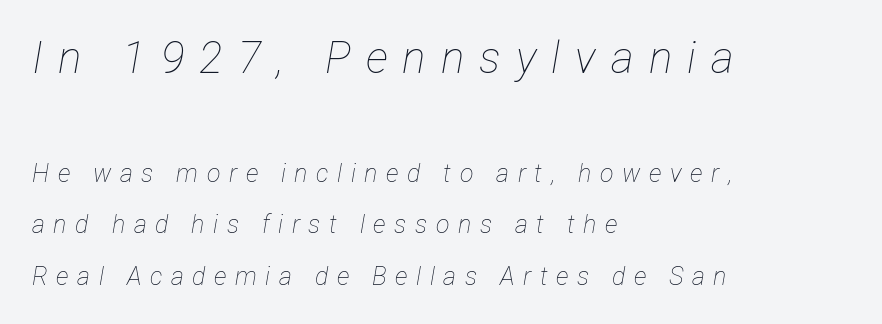
{"italic": "yes", "lean": "right", "slant_degrees": 12, "bold": "no", "weight": "thin", "width": "condensed", "stroke_contrast": "low", "x_height": "medium", "monospaced": "no", "underline": "no", "align": "left", "line_spacing": "loose", "line_spacing_ratio": 2.06, "letter_spacing": "wide", "letter_spacing_em": 0.34, "larger_block": "first", "size_ratio": 1.76, "glyph_px": 44}
